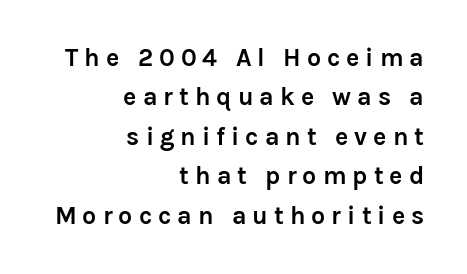
Q: Is the text bold? A: Yes.
Q: Is the text italic (slanted)? A: No, it is upright.
Q: Is the text underlined? A: No.
Q: How is the paragraph aligned? A: Right-aligned.
Q: Is the spacing between letters normal or unusually wide? A: Unusually wide.
Q: Is the spacing between lines tight, normal or loose? A: Normal.
